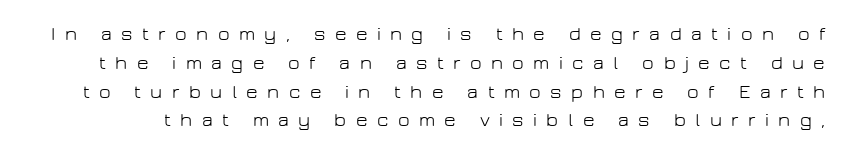
{"italic": "no", "bold": "no", "underline": "no", "line_spacing": "normal", "line_spacing_ratio": 1.44, "letter_spacing": "wide", "letter_spacing_em": 0.47, "glyph_px": 20}
